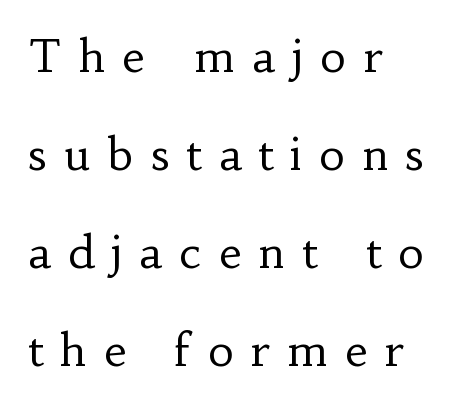
The image shows 45 px regular-weight serif type, upright; set left-aligned, loose line spacing (2.18x), unusually wide letter spacing (+0.38 em), not underlined; low stroke contrast and a small x-height.
